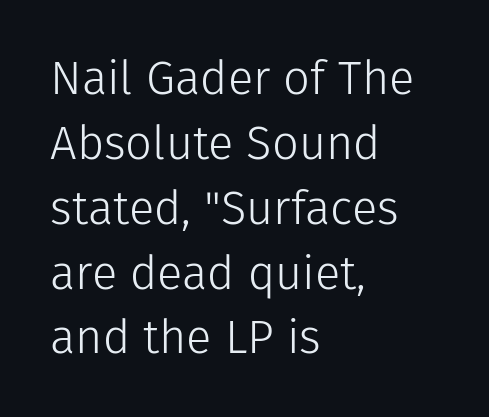
{"serif": "no", "italic": "no", "bold": "no", "weight": "light", "width": "normal", "stroke_contrast": "low", "x_height": "medium", "monospaced": "no", "underline": "no", "align": "left", "line_spacing": "normal", "line_spacing_ratio": 1.38, "letter_spacing": "normal", "letter_spacing_em": 0.0, "glyph_px": 47}
